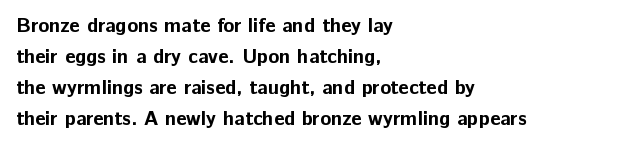
The image shows 20 px bold type, upright; set left-aligned, normal line spacing (1.55x), normal letter spacing, not underlined.
